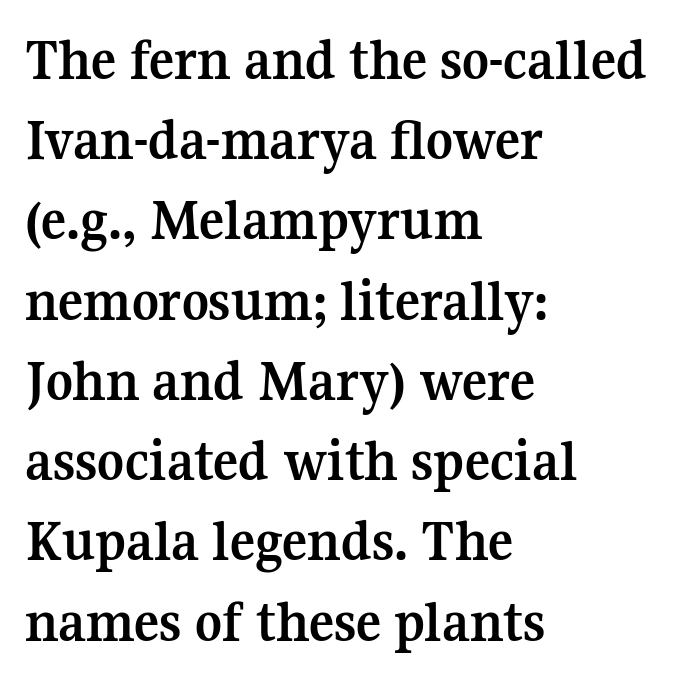
{"serif": "yes", "italic": "no", "bold": "yes", "weight": "semibold", "width": "normal", "stroke_contrast": "medium", "x_height": "medium", "monospaced": "no", "underline": "no", "align": "left", "line_spacing": "normal", "line_spacing_ratio": 1.36, "letter_spacing": "normal", "letter_spacing_em": 0.0, "glyph_px": 59}
